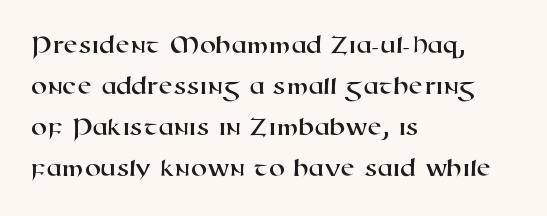
{"underline": "no", "align": "left", "line_spacing": "normal", "line_spacing_ratio": 1.58, "letter_spacing": "normal", "letter_spacing_em": 0.0, "glyph_px": 26}
